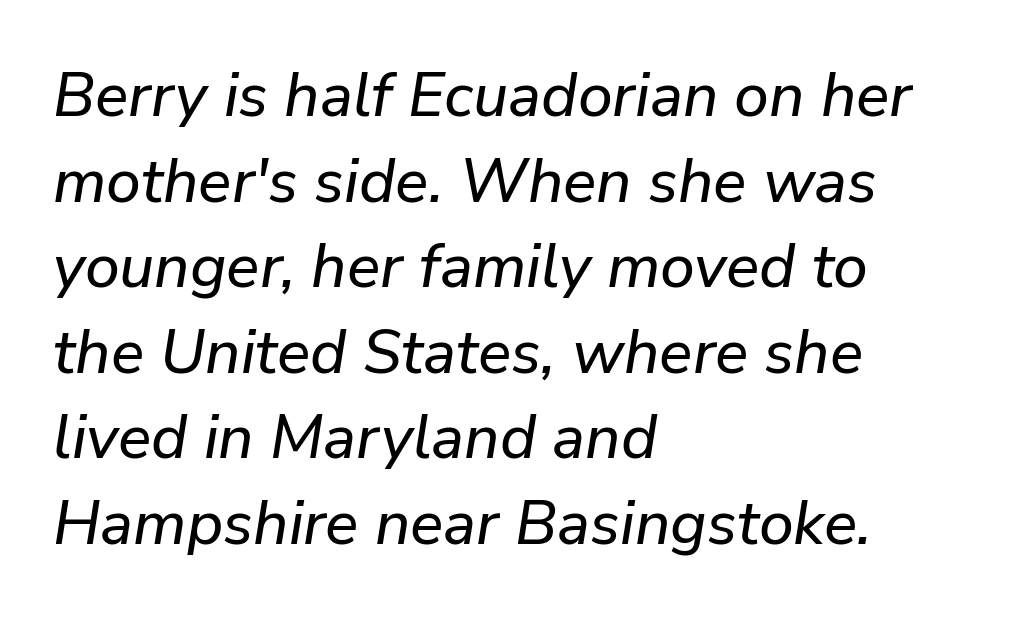
Unmarked baselines from the first word to the last. Italic: yes, the glyphs are oblique. The leading is moderate, giving the passage an even texture. Look at the tracking — it's just the regular setting, nothing added. Is the block centered? No — it sits flush against the left margin.
